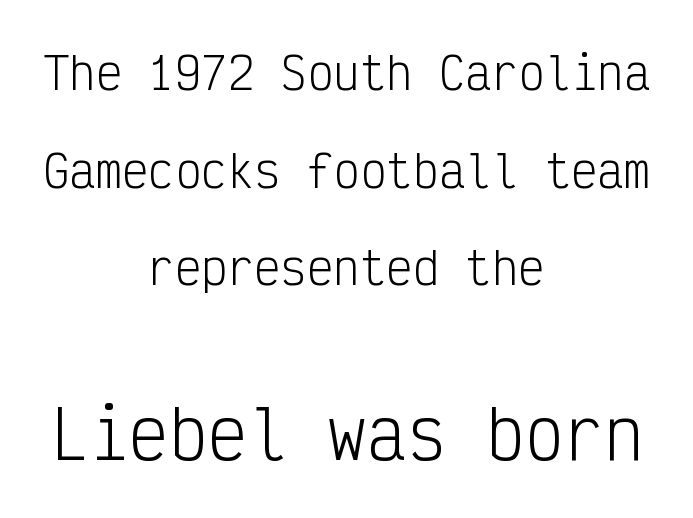
Q: Is the text bold? A: No.
Q: Is the text italic (slanted)? A: No, it is upright.
Q: Is the typeface a serif or a sans-serif typeface? A: Sans-serif.
Q: Is the text underlined? A: No.
Q: How is the paragraph aligned? A: Centered.
Q: Is the spacing between letters normal or unusually wide? A: Normal.
Q: Is the spacing between lines tight, normal or loose? A: Loose.
Q: Which block of text is set in a larger size, the first (top) or the second (bottom)? A: The second (bottom) one.
Q: Width (condensed, normal, or wide)? A: Condensed.
Q: Stroke contrast? A: Low.
Q: x-height? A: Medium.
Q: Monospaced? A: Yes.
